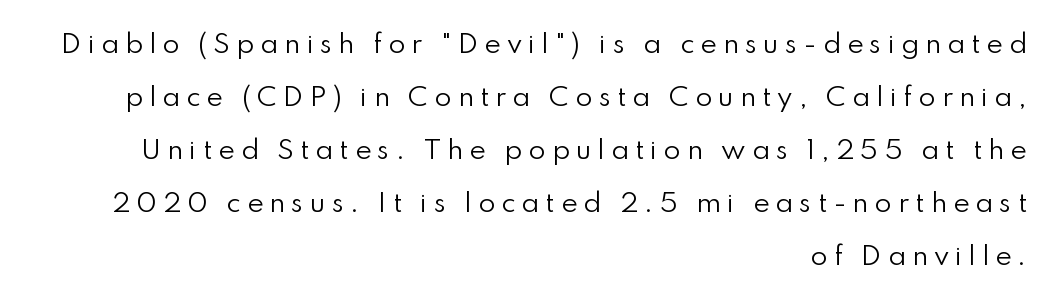
{"italic": "no", "bold": "no", "underline": "no", "align": "right", "line_spacing": "loose", "line_spacing_ratio": 2.12, "letter_spacing": "wide", "letter_spacing_em": 0.24, "glyph_px": 25}
